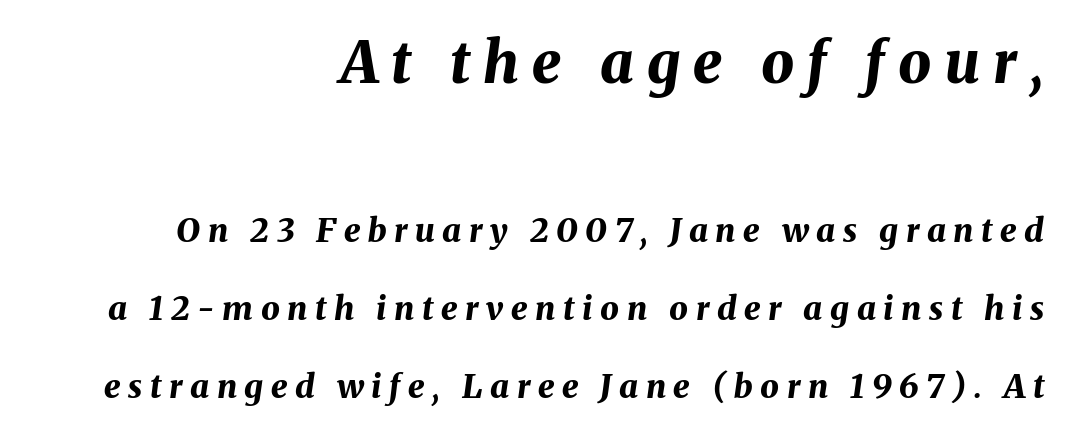
The image shows 58 px bold type, italic (leaning right); set right-aligned, loose line spacing (2.37x), unusually wide letter spacing (+0.23 em), not underlined; the first (top) block is 1.76x larger; medium stroke contrast and a medium x-height.
